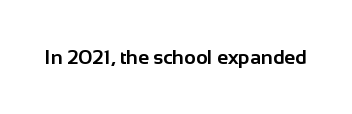
Q: Is the text bold? A: Yes.
Q: Is the text italic (slanted)? A: No, it is upright.
Q: Is the text underlined? A: No.
Q: Is the spacing between letters normal or unusually wide? A: Normal.
